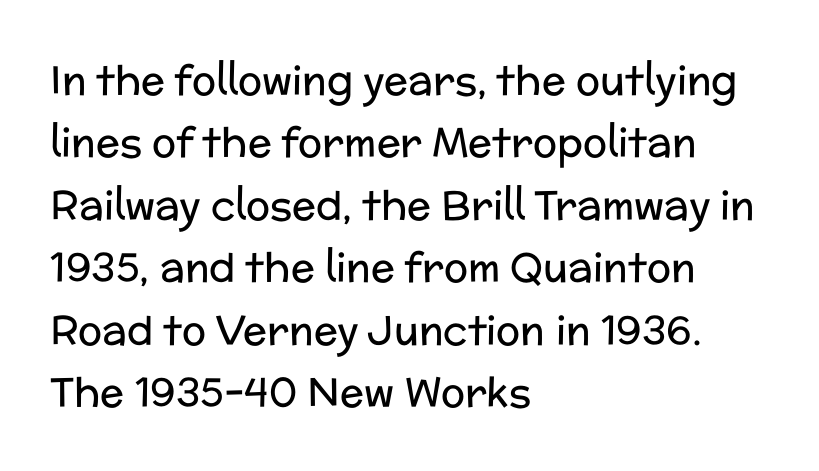
The image shows 40 px regular-weight sans-serif type, upright; set left-aligned, normal line spacing (1.56x), normal letter spacing, not underlined; low stroke contrast and a medium x-height.
